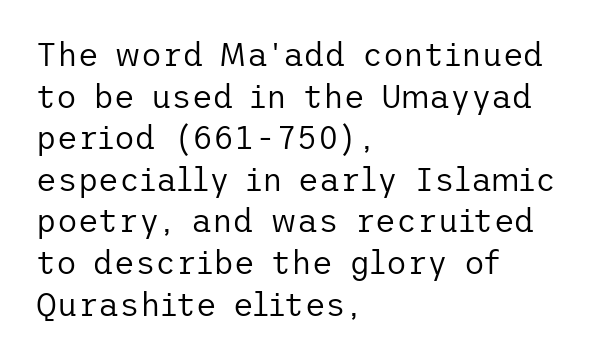
Q: Is the text bold? A: No.
Q: Is the text italic (slanted)? A: No, it is upright.
Q: Is the typeface a serif or a sans-serif typeface? A: Sans-serif.
Q: Is the text underlined? A: No.
Q: How is the paragraph aligned? A: Left-aligned.
Q: Is the spacing between letters normal or unusually wide? A: Normal.
Q: Is the spacing between lines tight, normal or loose? A: Normal.
Q: Width (condensed, normal, or wide)? A: Normal.
Q: Stroke contrast? A: Low.
Q: x-height? A: Medium.
